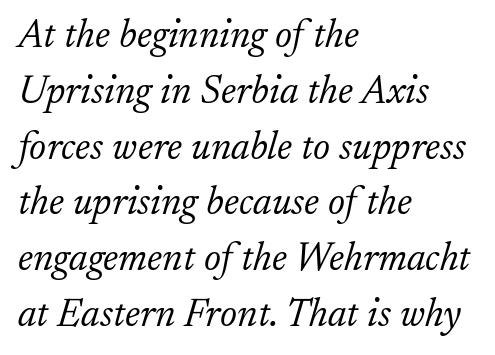
The image shows 39 px light serif type, italic (leaning right); set left-aligned, normal line spacing (1.43x), normal letter spacing, not underlined; low stroke contrast and a small x-height.
